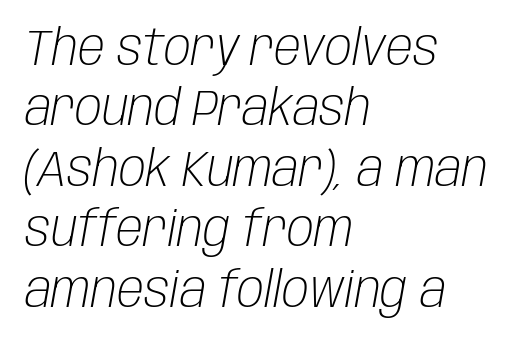
Q: Is the text bold? A: No.
Q: Is the text italic (slanted)? A: Yes, it leans right by about 10 degrees.
Q: Is the text underlined? A: No.
Q: How is the paragraph aligned? A: Left-aligned.
Q: Is the spacing between letters normal or unusually wide? A: Normal.
Q: Width (condensed, normal, or wide)? A: Condensed.
Q: Stroke contrast? A: Low.
Q: x-height? A: Large.
Q: Monospaced? A: No.
